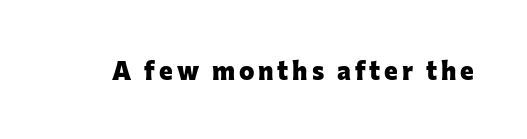
Heavy, bold letterforms. Tall strokes in this sample are plumb rather than angled. The strip under each line holds only bare page.
